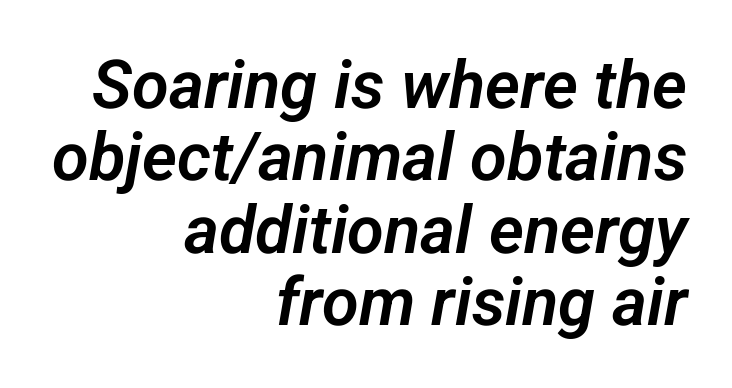
The image shows 67 px sans-serif type; set right-aligned, tight line spacing (1.08x), normal letter spacing, not underlined; low stroke contrast and a medium x-height.
